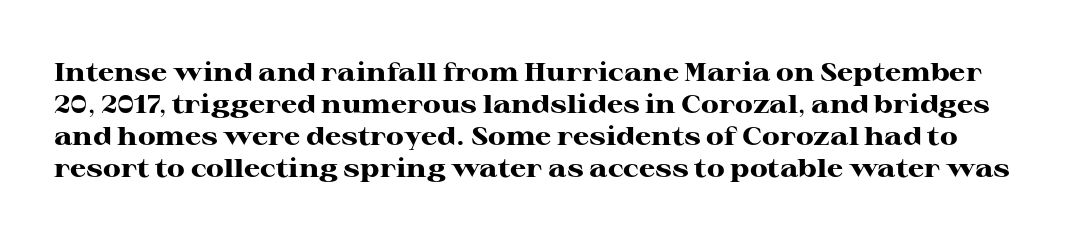
The image shows 26 px bold type, upright; set line spacing 1.23x, normal letter spacing, not underlined.
